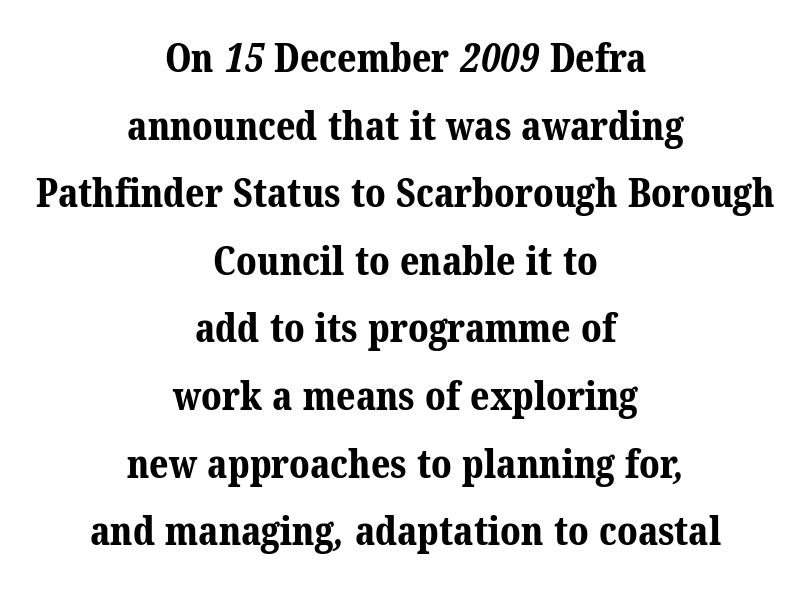
{"serif": "yes", "bold": "yes", "weight": "bold", "width": "normal", "stroke_contrast": "medium", "x_height": "medium", "monospaced": "no", "underline": "no", "align": "center", "line_spacing": "normal", "line_spacing_ratio": 1.69, "letter_spacing": "normal", "letter_spacing_em": 0.0, "glyph_px": 40}
